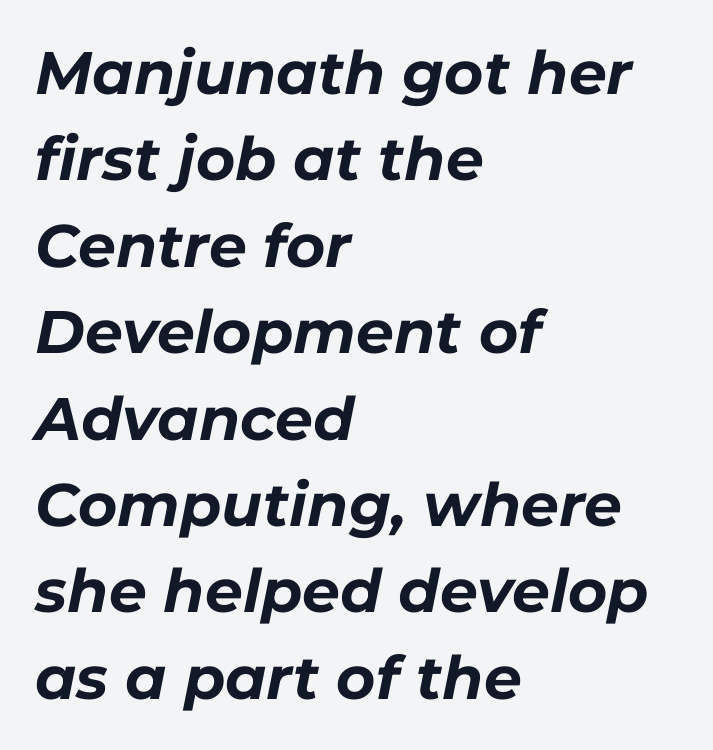
{"italic": "yes", "lean": "right", "slant_degrees": 11, "bold": "yes", "weight": "bold", "width": "normal", "stroke_contrast": "low", "x_height": "medium", "monospaced": "no", "underline": "no", "align": "left", "line_spacing": "normal", "line_spacing_ratio": 1.44, "letter_spacing": "normal", "letter_spacing_em": 0.0, "glyph_px": 60}
